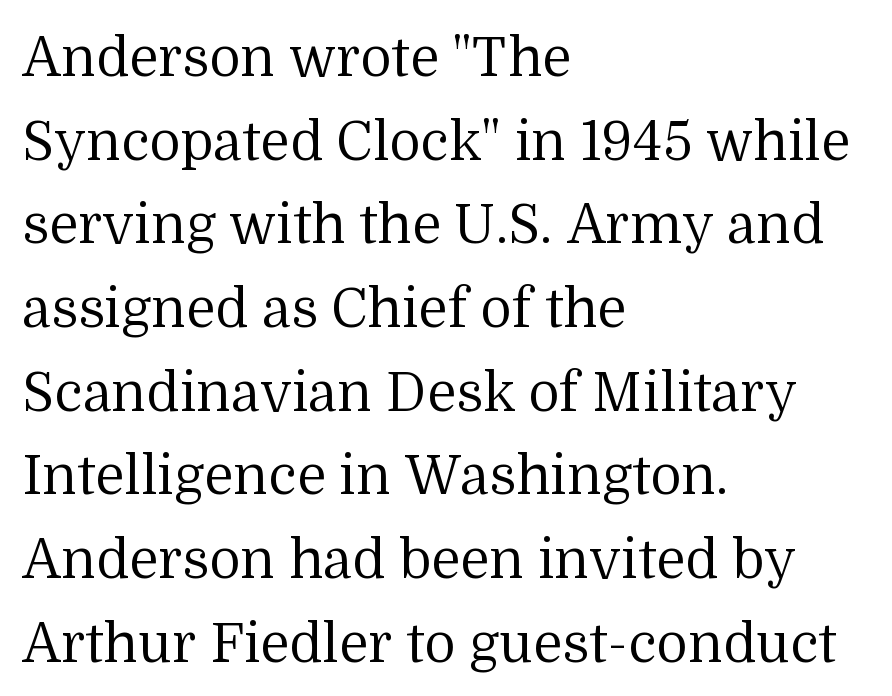
{"serif": "yes", "italic": "no", "bold": "no", "weight": "regular", "width": "normal", "stroke_contrast": "medium", "x_height": "medium", "monospaced": "no", "underline": "no", "align": "left", "line_spacing": "normal", "line_spacing_ratio": 1.55, "letter_spacing": "normal", "letter_spacing_em": 0.0, "glyph_px": 54}
